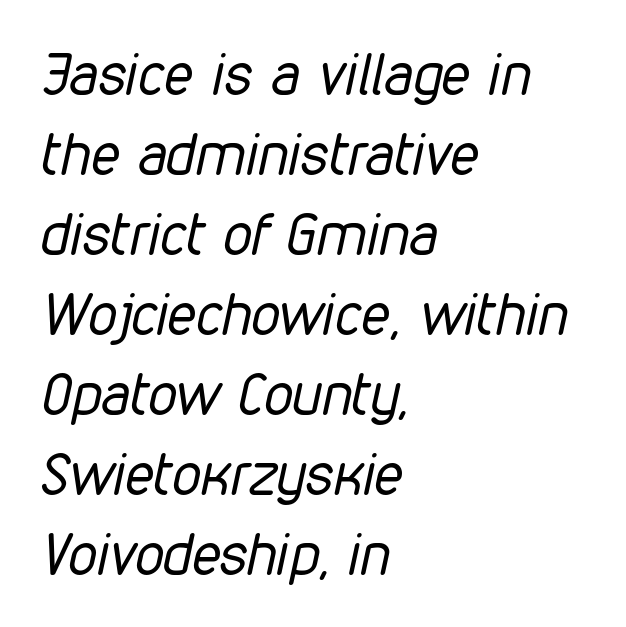
{"italic": "yes", "lean": "right", "slant_degrees": 12, "bold": "no", "weight": "regular", "width": "condensed", "stroke_contrast": "low", "x_height": "medium", "monospaced": "no", "underline": "no", "align": "left", "line_spacing": "normal", "line_spacing_ratio": 1.38, "letter_spacing": "normal", "letter_spacing_em": 0.0, "glyph_px": 58}
